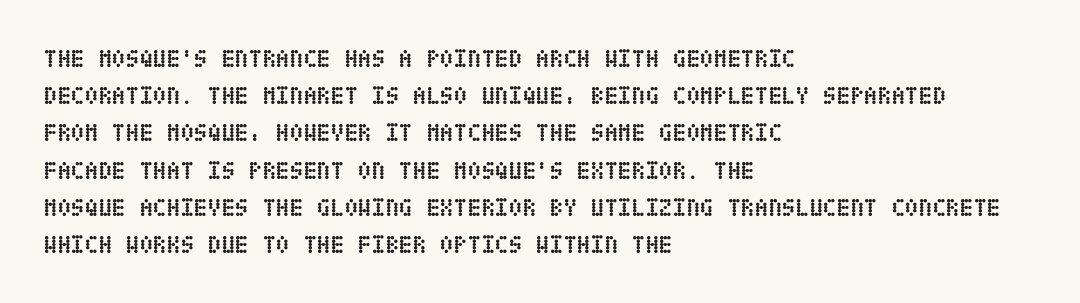
The image shows 25 px bold type, upright; set left-aligned, normal line spacing (1.49x), normal letter spacing, not underlined.
